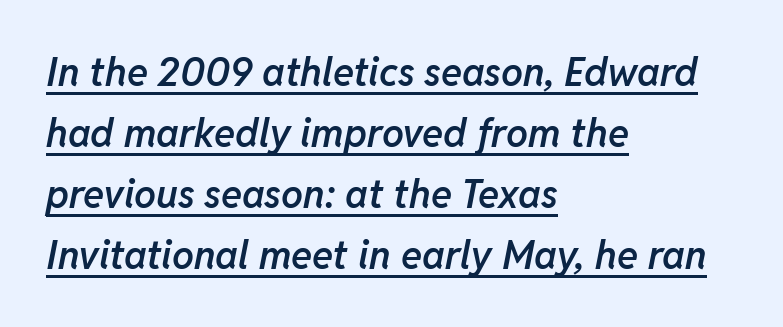
The image shows 39 px semibold type, italic (leaning right); set left-aligned, normal line spacing (1.56x), normal letter spacing, underlined; low stroke contrast and a medium x-height.
